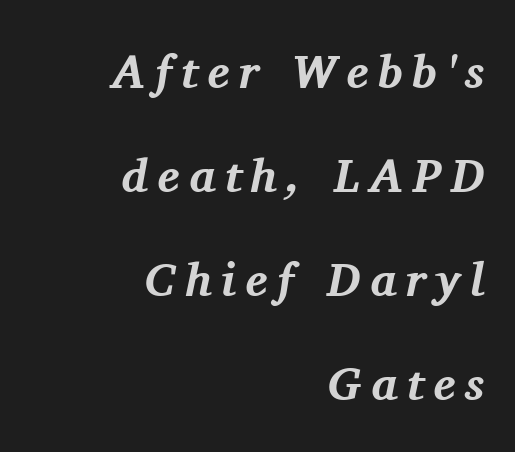
Q: Is the text bold? A: Yes.
Q: Is the text italic (slanted)? A: Yes, it leans right by about 11 degrees.
Q: Is the typeface a serif or a sans-serif typeface? A: Serif.
Q: Is the text underlined? A: No.
Q: How is the paragraph aligned? A: Right-aligned.
Q: Is the spacing between letters normal or unusually wide? A: Unusually wide.
Q: Is the spacing between lines tight, normal or loose? A: Loose.
Q: Width (condensed, normal, or wide)? A: Normal.
Q: Stroke contrast? A: Medium.
Q: x-height? A: Medium.
Q: Monospaced? A: No.
